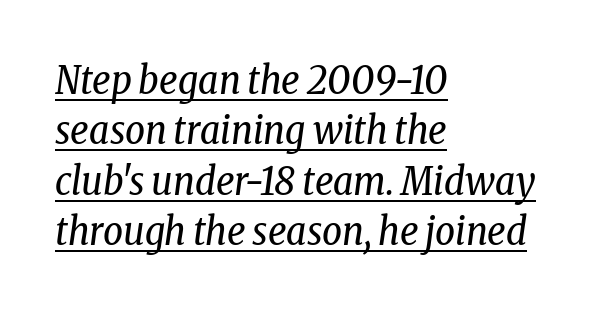
Q: Is the text bold? A: No.
Q: Is the text italic (slanted)? A: Yes, it leans right by about 8 degrees.
Q: Is the typeface a serif or a sans-serif typeface? A: Serif.
Q: Is the text underlined? A: Yes.
Q: How is the paragraph aligned? A: Left-aligned.
Q: Is the spacing between letters normal or unusually wide? A: Normal.
Q: Is the spacing between lines tight, normal or loose? A: Normal.
Q: Width (condensed, normal, or wide)? A: Condensed.
Q: Stroke contrast? A: Low.
Q: x-height? A: Medium.
Q: Monospaced? A: No.
